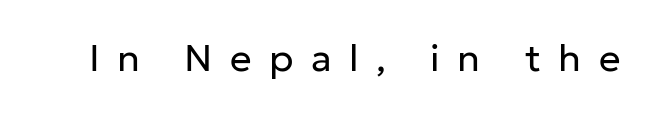
The passage shown has open, widely tracked lettering throughout. The strokes carry an ordinary text weight at most. Note the varied advance widths — an 'i' is clearly narrower than an 'm'. Regarding serifs, this sample does without them.
